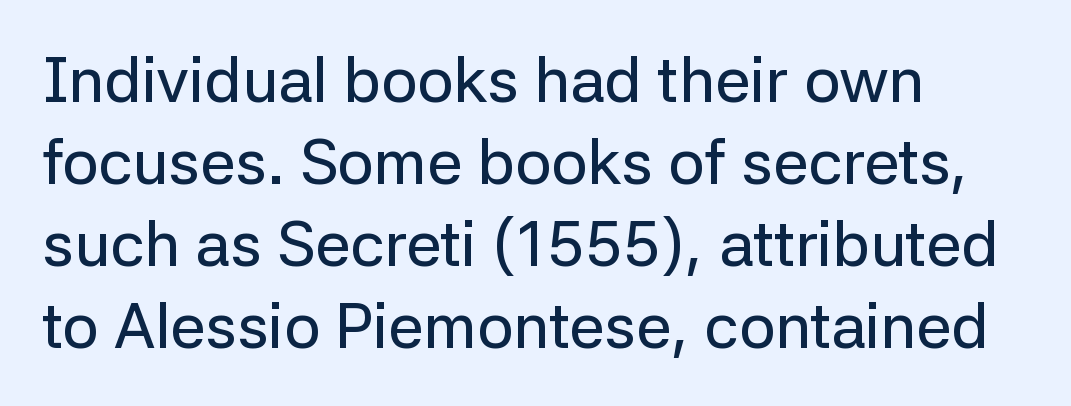
Q: Is the text italic (slanted)? A: No, it is upright.
Q: Is the typeface a serif or a sans-serif typeface? A: Sans-serif.
Q: Is the text underlined? A: No.
Q: How is the paragraph aligned? A: Left-aligned.
Q: Is the spacing between letters normal or unusually wide? A: Normal.
Q: Is the spacing between lines tight, normal or loose? A: Normal.
Q: Width (condensed, normal, or wide)? A: Normal.
Q: Stroke contrast? A: Low.
Q: x-height? A: Medium.
Q: Monospaced? A: No.
